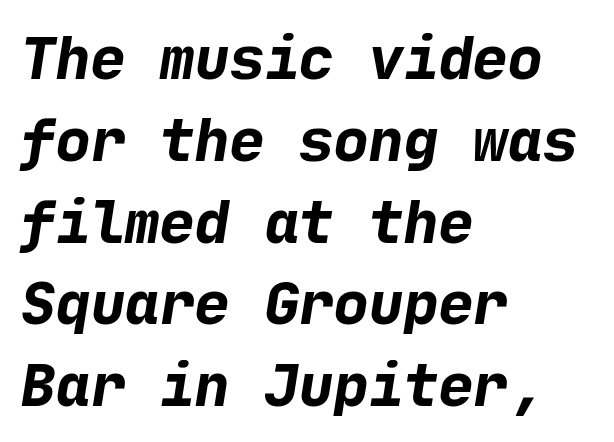
The image shows 58 px bold sans-serif type; set left-aligned, normal line spacing (1.41x), normal letter spacing, not underlined; low stroke contrast and a medium x-height.
